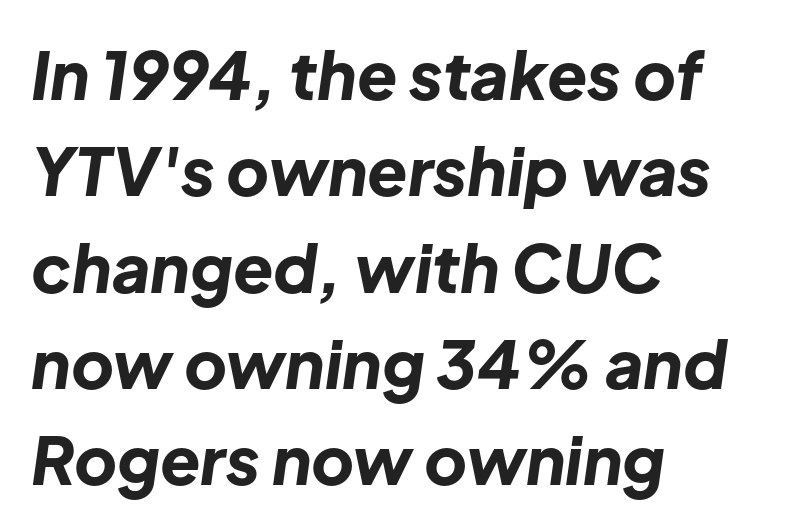
How would I describe the line gaps? Plain and ordinary. Just letters on the line, the space beneath them empty. The lettering tilts uniformly, giving the passage an italic look. Line beginnings align vertically; line endings do not. Spacing verdict: proportional, widths tailored to each character.
